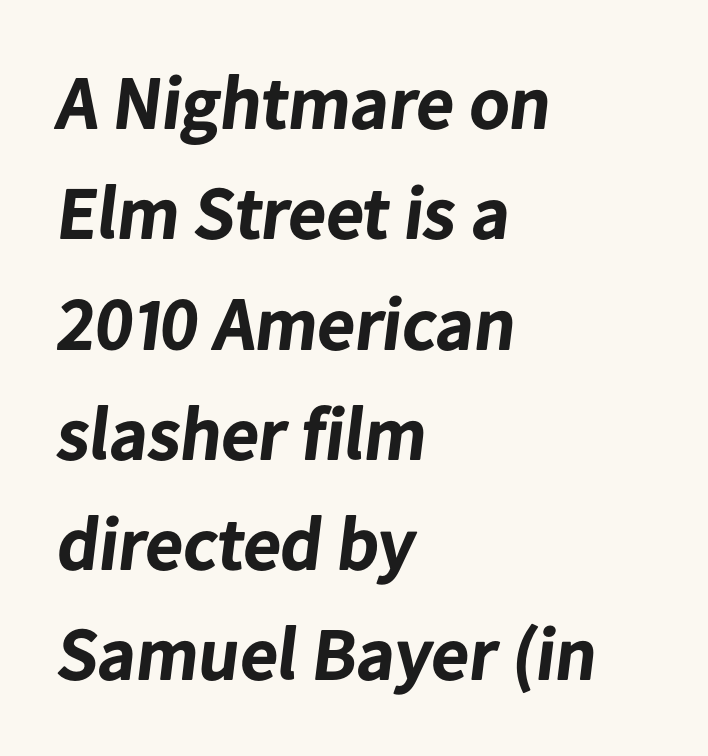
Short note: letters normally spaced. The passage shown is typed in a proportional face where columns would drift. Unlike a traditional serif, this face leaves its strokes unadorned. Leading: standard. I'd describe the lettering as bold — thick and assertive.
